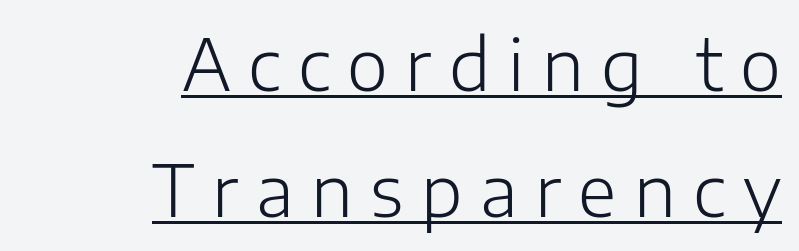
Compared with undecorated copy, this sample adds a rule below the words. Stroke terminals: plain, sans-serif. Posture: vertical. This sample is right-justified, so line beginnings fall wherever the words allow.
